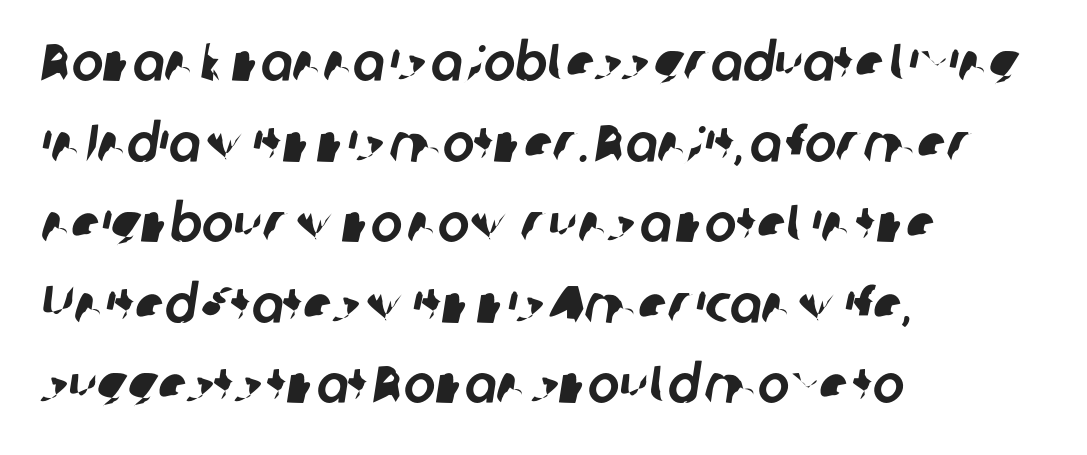
The image shows 53 px sans-serif type; set left-aligned, normal line spacing (1.52x), normal letter spacing, not underlined; low stroke contrast and a medium x-height.
